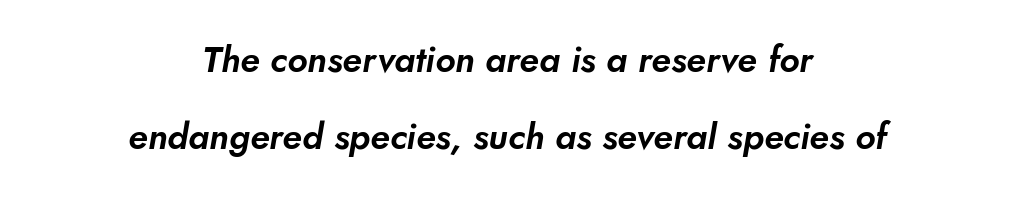
Character widths vary here, with narrow letters taking less room than wide ones. Stroke terminals: plain, sans-serif. Only glyphs here, with clear space below each row. Tracking value appears to be zero — textbook default spacing. Airy leading.
